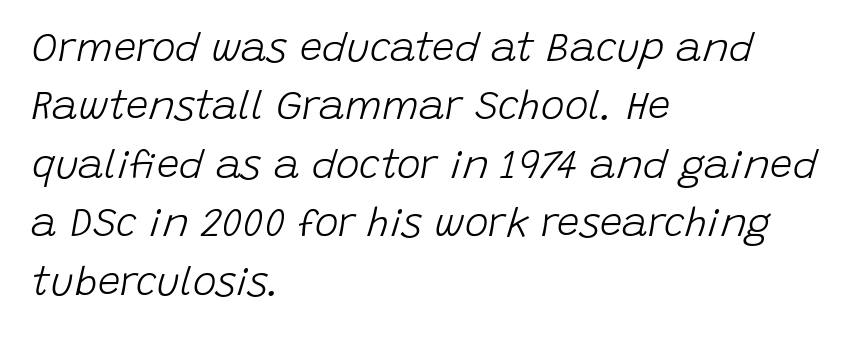
The image shows 40 px light type, italic (leaning right); set left-aligned, normal line spacing (1.46x), normal letter spacing, not underlined; low stroke contrast and a large x-height.
